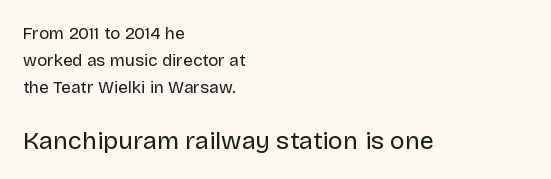
Q: Is the text bold? A: No.
Q: Is the text italic (slanted)? A: No, it is upright.
Q: Is the text underlined? A: No.
Q: How is the paragraph aligned? A: Left-aligned.
Q: Is the spacing between letters normal or unusually wide? A: Normal.
Q: Is the spacing between lines tight, normal or loose? A: Normal.
Q: Which block of text is set in a larger size, the first (top) or the second (bottom)? A: The second (bottom) one.
